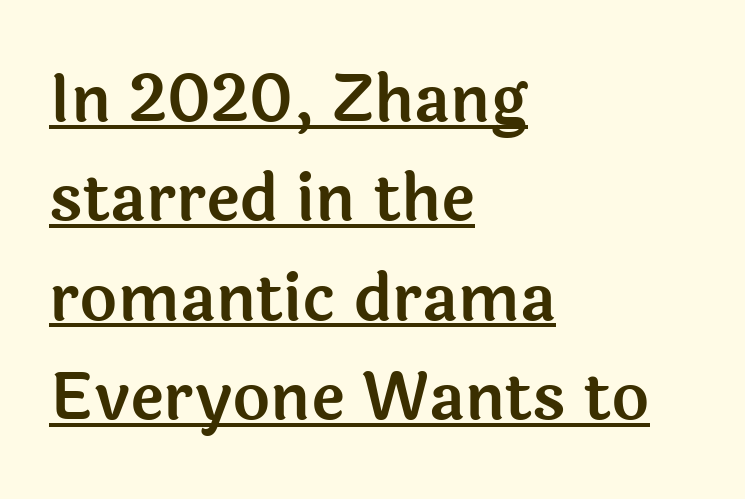
The image shows 65 px sans-serif type, upright; set left-aligned, normal line spacing (1.53x), normal letter spacing, underlined; a medium x-height.
